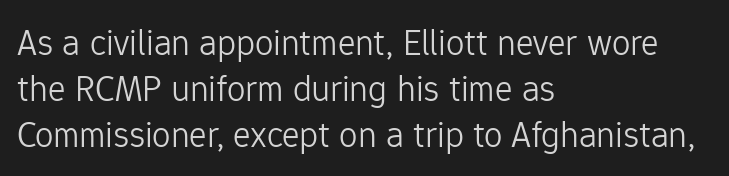
Ordinary non-slanted type is in use. These lines are set flush left with a ragged right edge. Here the designer chose a conventional face with non-uniform glyph widths. There is no visible air inserted between adjacent glyphs. The strokes are not fattened; the text isn't bold.
